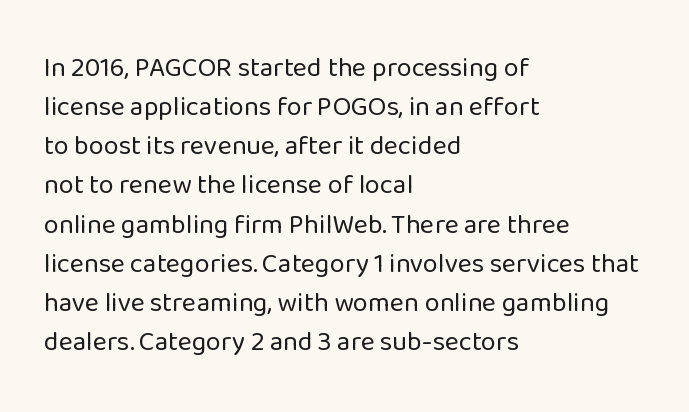
Default kerning and tracking; the words read as compact shapes. No heavy texture on the line: the type isn't bold. A roman cut, with each character standing at attention. Notice how the passage keeps a crisp vertical edge on the left only. Bare-footed words on every line.
